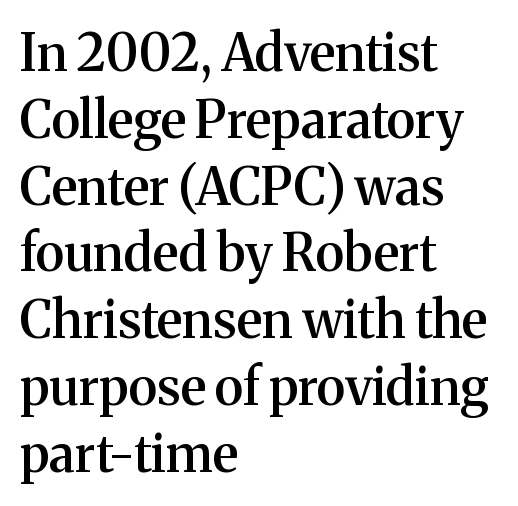
The image shows 51 px semibold serif type, upright; set left-aligned, normal line spacing (1.31x), normal letter spacing, not underlined; medium stroke contrast and a medium x-height.
